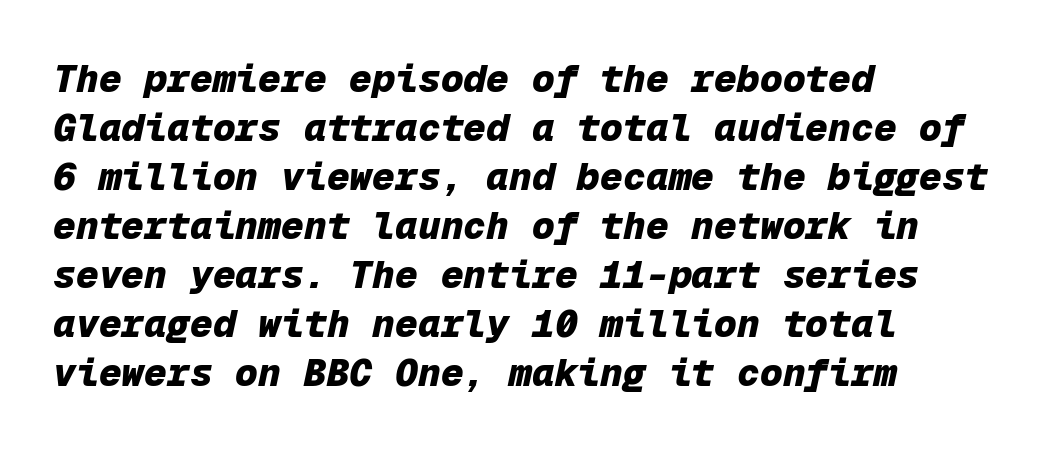
The image shows 38 px heavy type, italic (leaning right), monospaced; set left-aligned, normal line spacing (1.29x), normal letter spacing, not underlined; low stroke contrast and a medium x-height.
